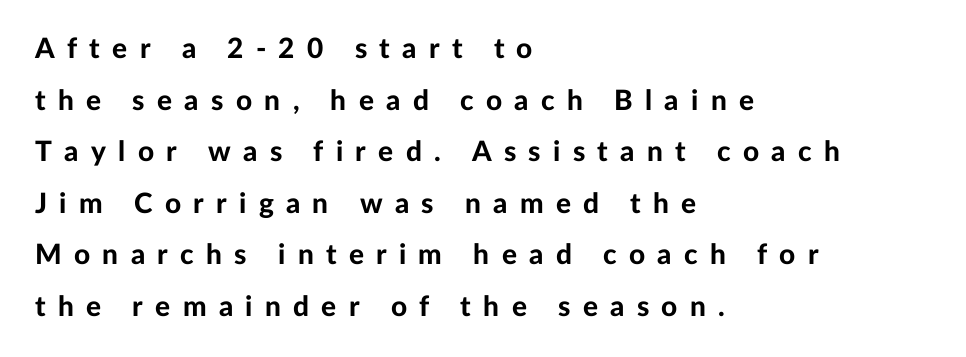
{"serif": "no", "italic": "no", "bold": "yes", "weight": "bold", "width": "normal", "stroke_contrast": "low", "x_height": "medium", "monospaced": "no", "underline": "no", "align": "left", "line_spacing_ratio": 1.84, "letter_spacing": "wide", "letter_spacing_em": 0.44, "glyph_px": 28}
